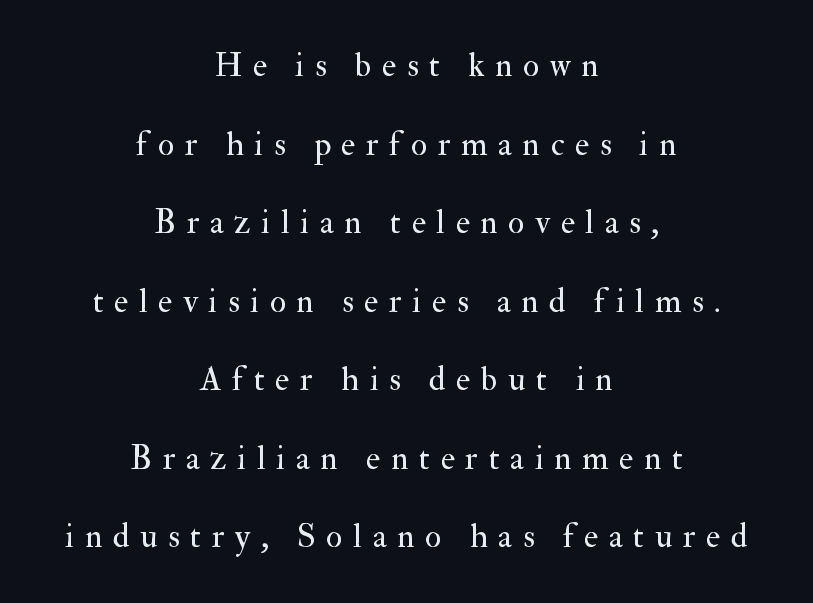
The image shows 34 px regular-weight serif type, upright; set centered, loose line spacing (2.31x), unusually wide letter spacing (+0.31 em), not underlined; medium stroke contrast and a small x-height.
